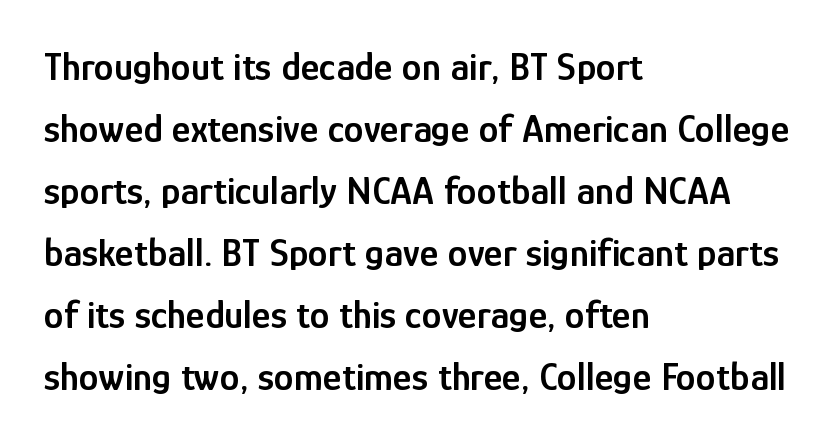
The image shows 40 px semibold, condensed sans-serif type, upright; set left-aligned, normal line spacing (1.55x), normal letter spacing, not underlined; low stroke contrast and a medium x-height.
